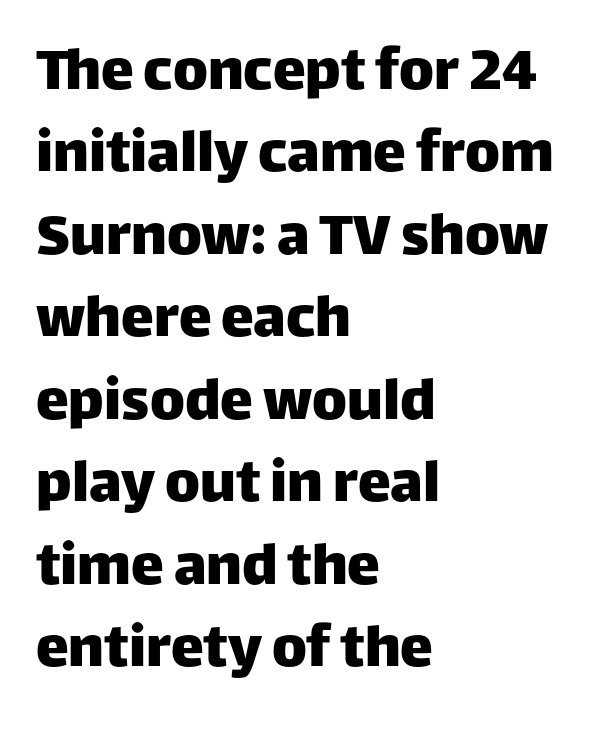
{"serif": "no", "italic": "no", "width": "normal", "stroke_contrast": "low", "x_height": "large", "monospaced": "no", "underline": "no", "align": "left", "line_spacing": "normal", "line_spacing_ratio": 1.25, "letter_spacing": "normal", "letter_spacing_em": 0.0, "glyph_px": 66}
